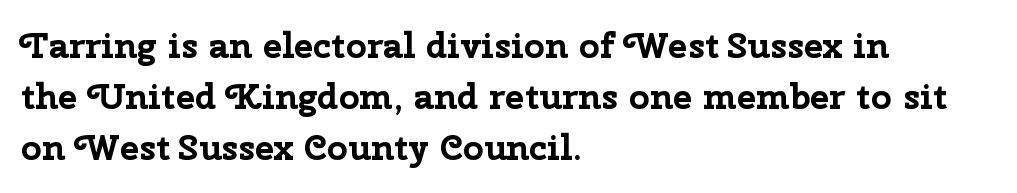
The image shows 36 px bold sans-serif type, upright; set left-aligned, normal line spacing (1.42x), normal letter spacing, not underlined; low stroke contrast and a medium x-height.
